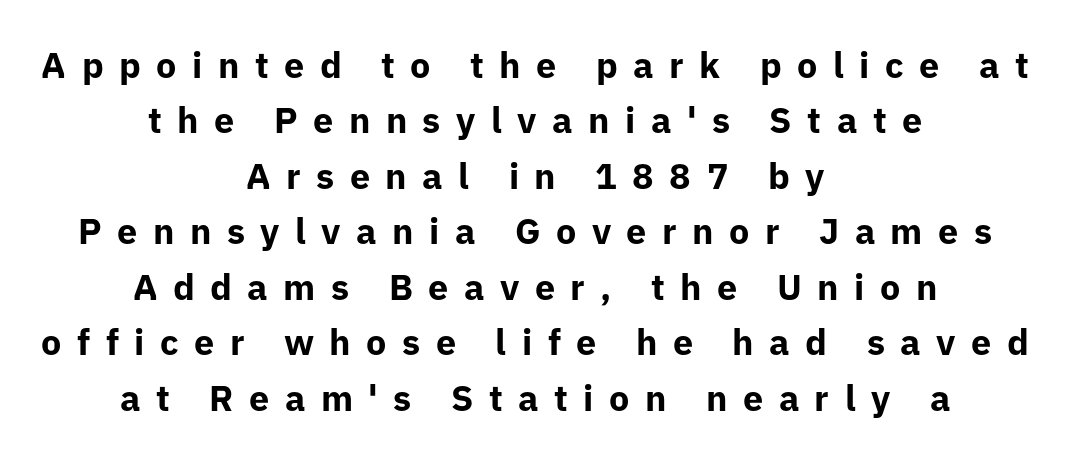
The image shows 36 px bold sans-serif type, upright; set centered, normal line spacing (1.54x), unusually wide letter spacing (+0.43 em), not underlined; low stroke contrast and a medium x-height.
